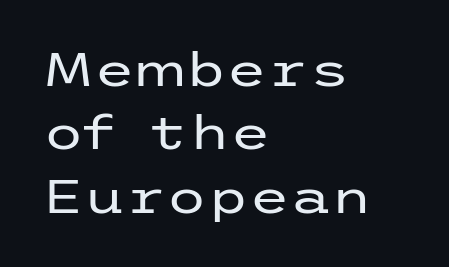
Q: Is the text bold? A: No.
Q: Is the text italic (slanted)? A: No, it is upright.
Q: Is the typeface a serif or a sans-serif typeface? A: Sans-serif.
Q: Is the text underlined? A: No.
Q: How is the paragraph aligned? A: Left-aligned.
Q: Is the spacing between letters normal or unusually wide? A: Normal.
Q: Is the spacing between lines tight, normal or loose? A: Normal.
Q: Width (condensed, normal, or wide)? A: Wide.
Q: Stroke contrast? A: Low.
Q: x-height? A: Medium.
